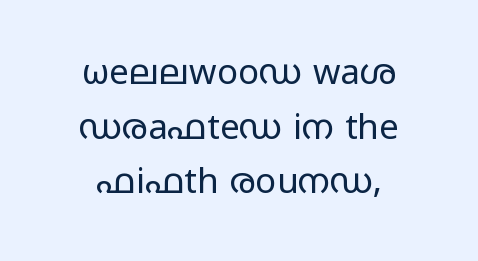
{"serif": "no", "italic": "no", "bold": "no", "weight": "regular", "width": "wide", "stroke_contrast": "low", "x_height": "medium", "monospaced": "no", "underline": "no", "align": "center", "line_spacing": "normal", "line_spacing_ratio": 1.56, "letter_spacing": "normal", "letter_spacing_em": 0.0, "glyph_px": 35}
